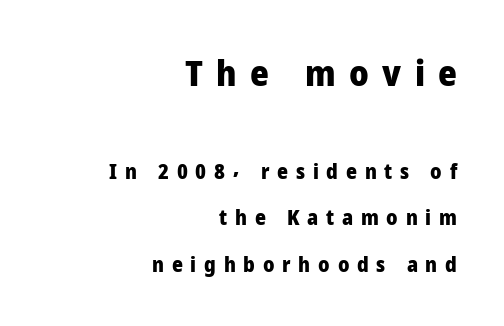
The image shows 36 px heavy sans-serif type, upright; set right-aligned, loose line spacing (2.22x), unusually wide letter spacing (+0.37 em), not underlined; the first (top) block is 1.71x larger; low stroke contrast and a medium x-height.
